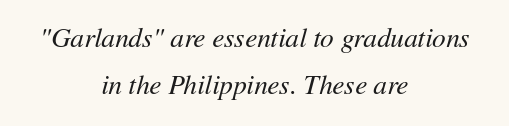
{"italic": "yes", "lean": "right", "slant_degrees": 11, "bold": "no", "underline": "no", "align": "center", "line_spacing_ratio": 1.75, "letter_spacing": "normal", "letter_spacing_em": 0.0, "glyph_px": 27}
